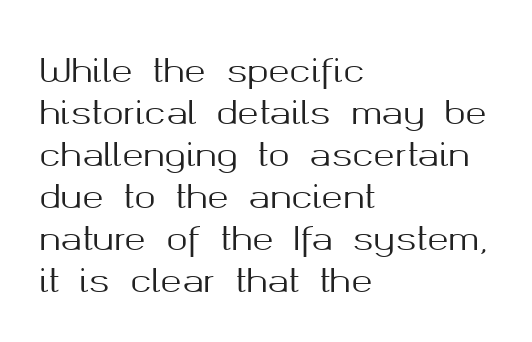
All the whitespace from short lines collects on the right. Anything drawn beneath the words? Only blank space. Students, observe: this is what conventionally led text looks like. There is no visible air inserted between adjacent glyphs. Think of a printed novel: that variable character pitch is what you see here.
